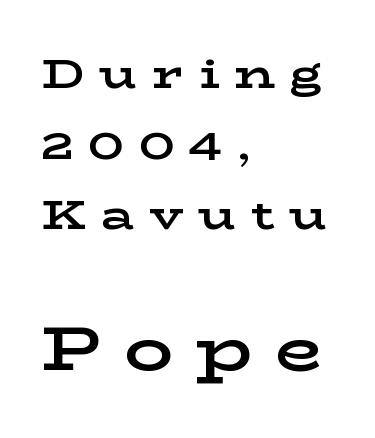
The image shows 61 px bold, wide serif type, upright; set left-aligned, line spacing 1.72x, unusually wide letter spacing (+0.37 em), not underlined; the second (bottom) block is 1.49x larger; low stroke contrast and a medium x-height.
